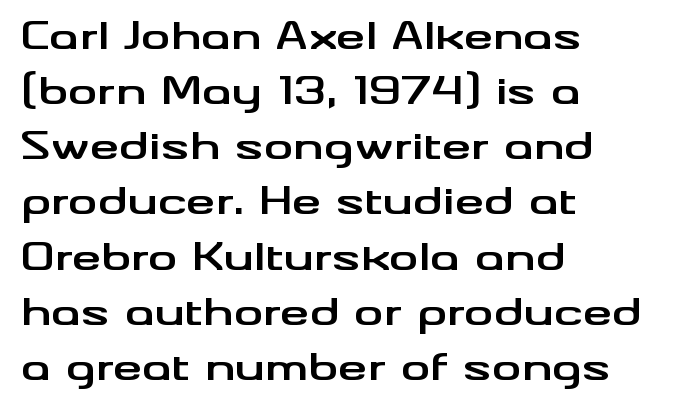
The glyphs have the mass of a bold cut. These lines stack with their left ends in a neat column. What stands out about the letter spacing? Nothing — it is the standard amount. Students, observe: this is what conventionally led text looks like. The specimen reads as upright at a glance. No word sits above an underline.
